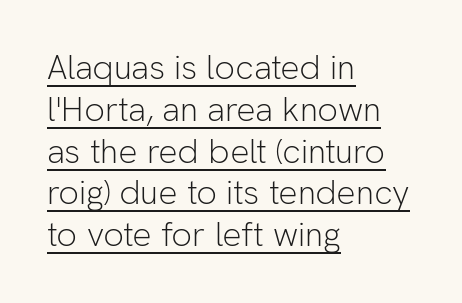
The setting favours the left margin, as ordinary paragraphs usually do. Stroke terminals: plain, sans-serif. The letterforms sit shoulder to shoulder at normal distance. Has an underline been added? It has. Think of a printed novel: that variable character pitch is what you see here. Upright lettering throughout.
